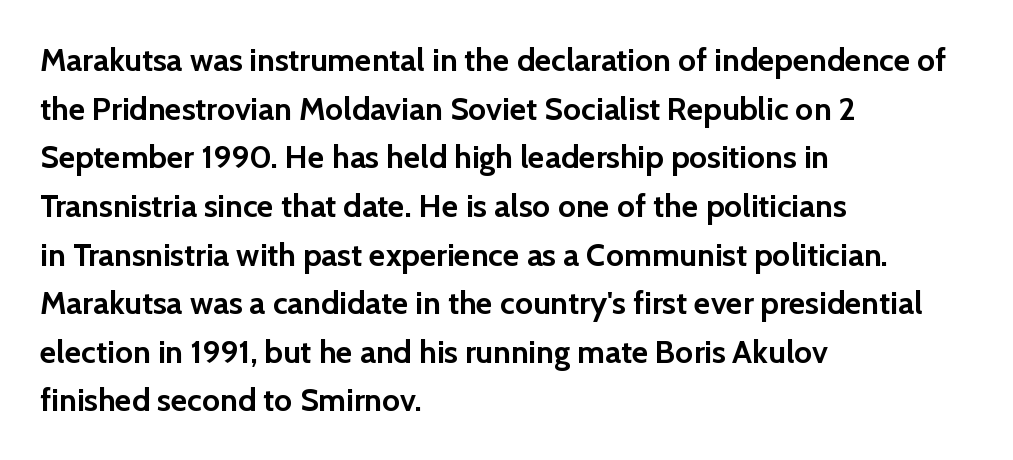
Rows of type keep a routine distance in the vertical direction. This sample uses an upright cut, with every glyph sitting square on the baseline. The paragraph has a hard left edge and a soft right edge. The strip under each line holds only bare page. This sample has the flowing, uneven cadence of proportional lettering.
